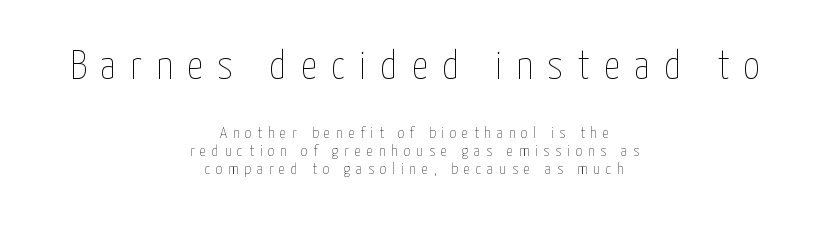
Q: Is the text bold? A: No.
Q: Is the text italic (slanted)? A: No, it is upright.
Q: Is the text underlined? A: No.
Q: How is the paragraph aligned? A: Centered.
Q: Is the spacing between letters normal or unusually wide? A: Unusually wide.
Q: Is the spacing between lines tight, normal or loose? A: Tight.
Q: Which block of text is set in a larger size, the first (top) or the second (bottom)? A: The first (top) one.
Q: Width (condensed, normal, or wide)? A: Condensed.
Q: Stroke contrast? A: Low.
Q: x-height? A: Medium.
Q: Monospaced? A: No.
